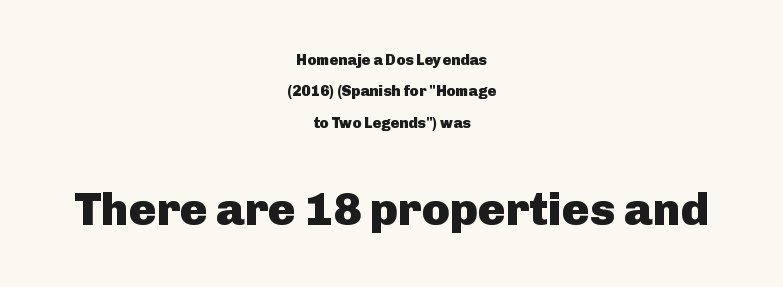
Look at the glyph heights: the lower group is clearly the bigger setting. Compared with typical body copy, the letter spacing here is the same. Stroke thickness is high; the sample reads as a true bold. This sample has the flowing, uneven cadence of proportional lettering.
